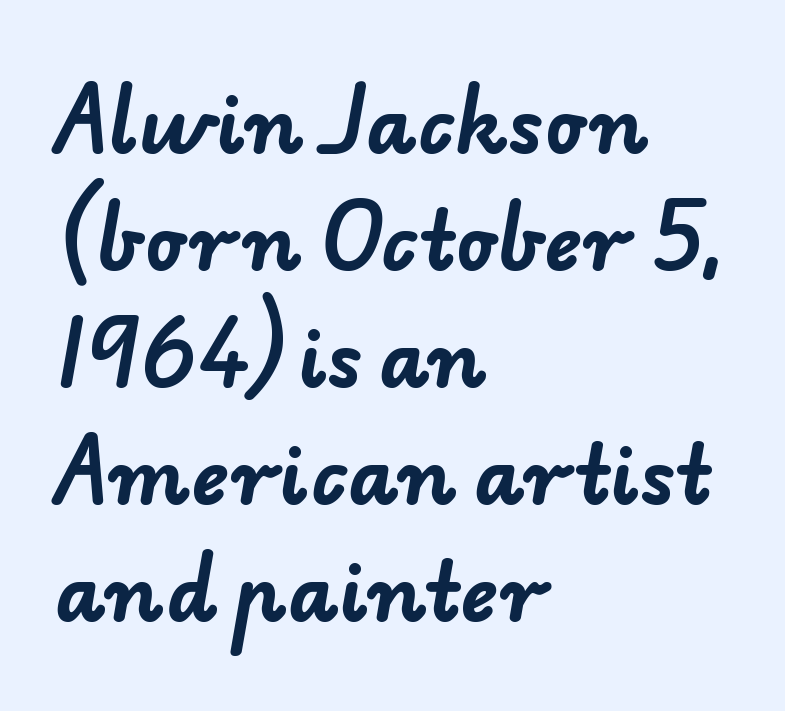
One-word summary of the alignment: left. The space beneath each line is pristine and unruled. These lines are rendered in a variable-pitch font. This is heavy type, rendered in bold.
